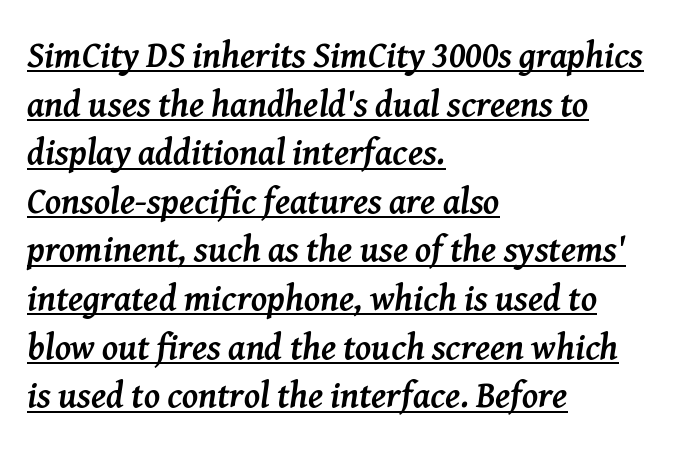
Q: Is the text bold? A: Yes.
Q: Is the text italic (slanted)? A: Yes, it leans right by about 8 degrees.
Q: Is the typeface a serif or a sans-serif typeface? A: Serif.
Q: Is the text underlined? A: Yes.
Q: How is the paragraph aligned? A: Left-aligned.
Q: Is the spacing between letters normal or unusually wide? A: Normal.
Q: Is the spacing between lines tight, normal or loose? A: Normal.
Q: Width (condensed, normal, or wide)? A: Normal.
Q: Stroke contrast? A: Medium.
Q: x-height? A: Medium.
Q: Monospaced? A: No.
